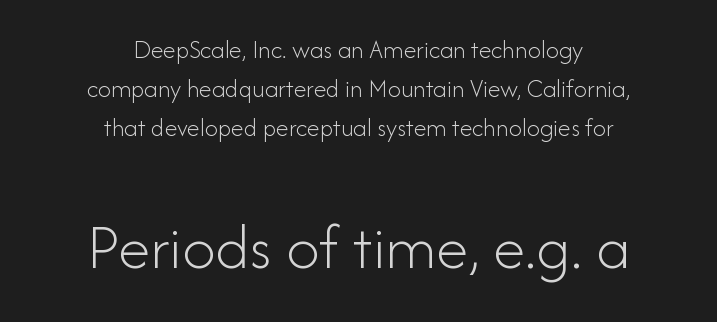
The space beneath each line is pristine and unruled. The face looks like a standard text weight, possibly lighter. The text block is weighted toward neither margin, spreading evenly from the middle. Regarding leading, the lines here are spaced in the standard way. The rendering keeps characters at their native spacing. Designer's note — italics off, roman on.
